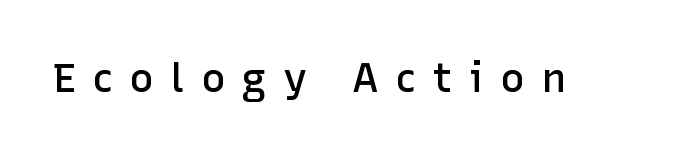
The image shows 41 px semibold sans-serif type, upright; set unusually wide letter spacing (+0.4 em), not underlined; low stroke contrast and a medium x-height.
